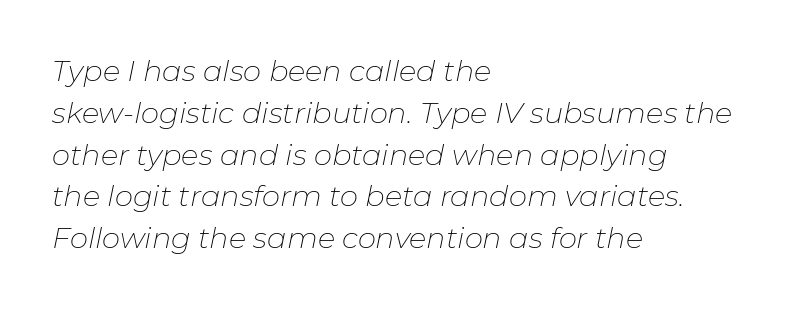
Each row of text sits above clean, open space. No extra ink here — the face is not bold. The rendering uses natural spacing where letterforms have individual widths. This block has exactly the height ordinary leading produces. This is oblique type, the kind used for emphasis or titles.
